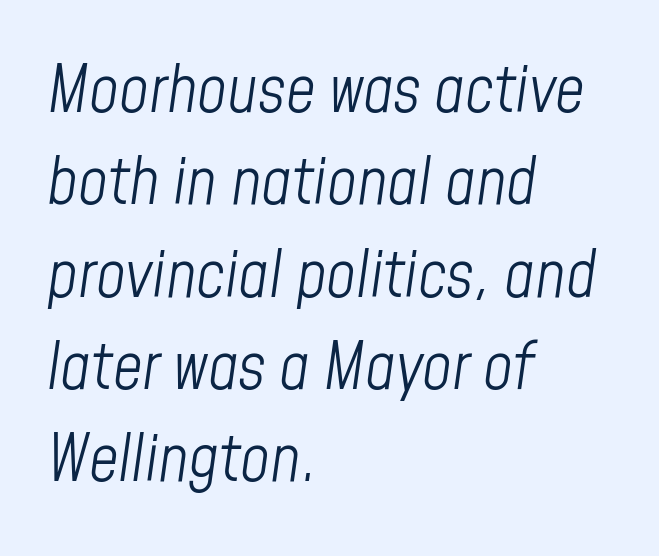
{"italic": "yes", "lean": "right", "slant_degrees": 8, "bold": "no", "weight": "light", "width": "condensed", "stroke_contrast": "low", "x_height": "medium", "monospaced": "no", "underline": "no", "align": "left", "line_spacing": "normal", "line_spacing_ratio": 1.42, "letter_spacing": "normal", "letter_spacing_em": 0.0, "glyph_px": 65}
